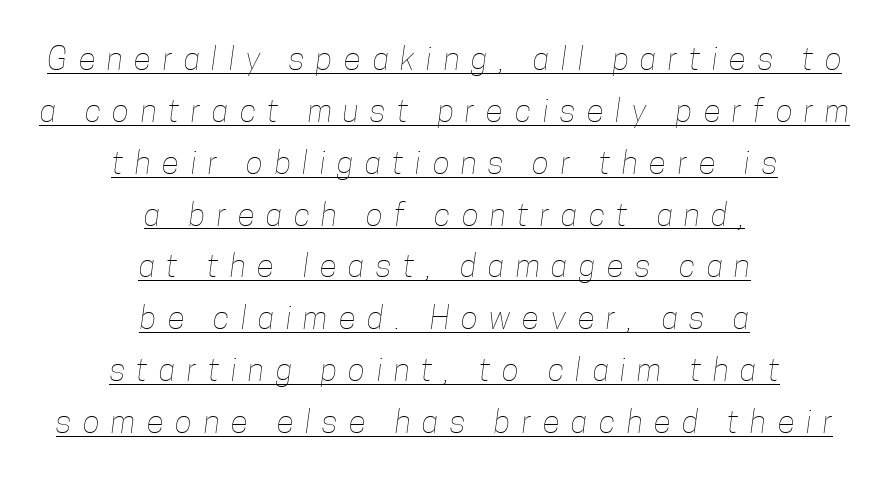
Q: Is the text bold? A: No.
Q: Is the text underlined? A: Yes.
Q: How is the paragraph aligned? A: Centered.
Q: Is the spacing between letters normal or unusually wide? A: Unusually wide.
Q: Is the spacing between lines tight, normal or loose? A: Normal.
Q: Width (condensed, normal, or wide)? A: Condensed.
Q: Stroke contrast? A: Low.
Q: x-height? A: Medium.
Q: Monospaced? A: No.
